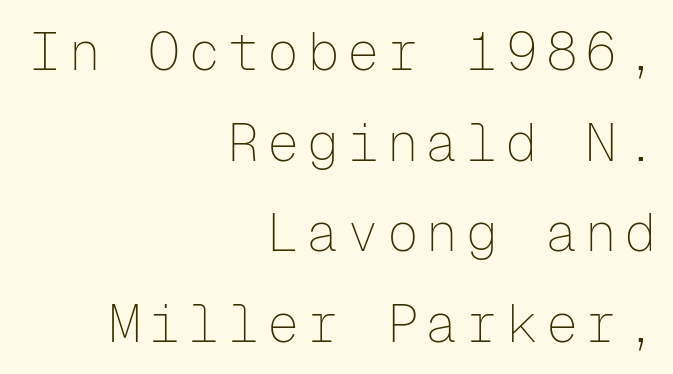
Q: Is the text bold? A: No.
Q: Is the text italic (slanted)? A: No, it is upright.
Q: Is the typeface a serif or a sans-serif typeface? A: Sans-serif.
Q: Is the text underlined? A: No.
Q: How is the paragraph aligned? A: Right-aligned.
Q: Width (condensed, normal, or wide)? A: Normal.
Q: Stroke contrast? A: Low.
Q: x-height? A: Medium.
Q: Monospaced? A: Yes.
